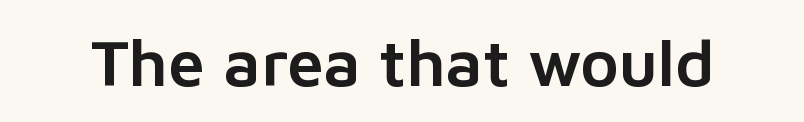
Q: Is the text italic (slanted)? A: No, it is upright.
Q: Is the typeface a serif or a sans-serif typeface? A: Sans-serif.
Q: Is the text underlined? A: No.
Q: Is the spacing between letters normal or unusually wide? A: Normal.
Q: Width (condensed, normal, or wide)? A: Normal.
Q: Stroke contrast? A: Low.
Q: x-height? A: Medium.
Q: Monospaced? A: No.
